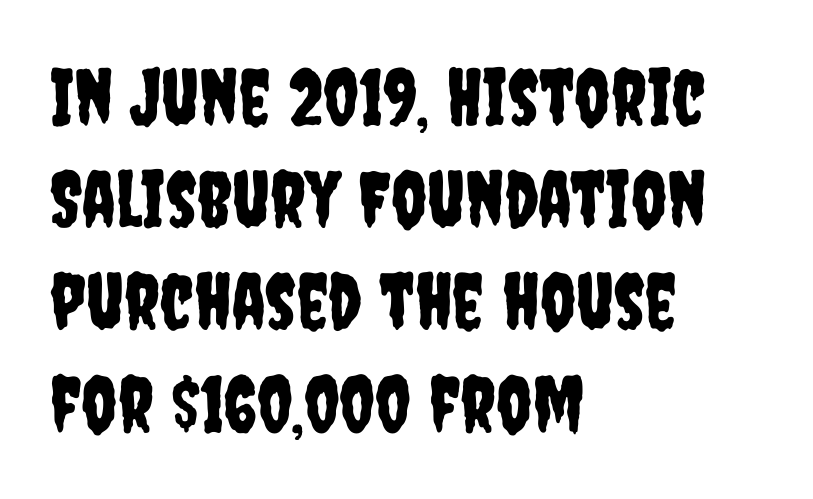
{"serif": "no", "italic": "no", "width": "condensed", "stroke_contrast": "low", "x_height": "large", "monospaced": "no", "underline": "no", "align": "left", "line_spacing": "normal", "line_spacing_ratio": 1.31, "letter_spacing": "normal", "letter_spacing_em": 0.0, "glyph_px": 78}
